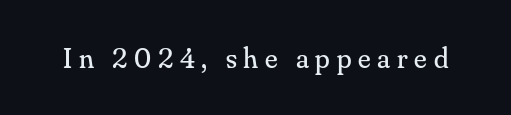
Tracking value appears strongly positive — letters spread wide. A serif font was chosen for this passage. The passage shown is not underscored anywhere. Is this a heavy cut? Hardly; it is regular or lighter. When letters stand straight like this, we call the style roman or upright.
